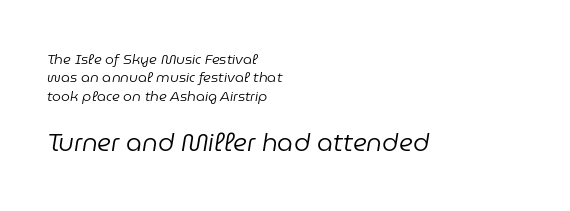
Q: Is the text bold? A: No.
Q: Is the text italic (slanted)? A: Yes, it leans right by about 9 degrees.
Q: Is the text underlined? A: No.
Q: How is the paragraph aligned? A: Left-aligned.
Q: Is the spacing between letters normal or unusually wide? A: Normal.
Q: Is the spacing between lines tight, normal or loose? A: Normal.
Q: Which block of text is set in a larger size, the first (top) or the second (bottom)? A: The second (bottom) one.
